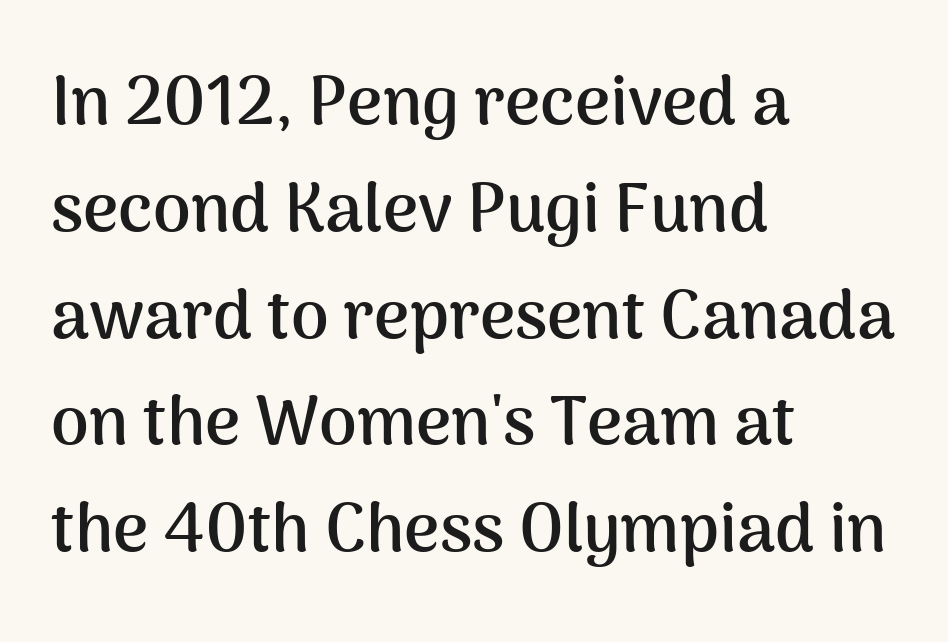
Q: Is the text bold? A: Yes.
Q: Is the text italic (slanted)? A: No, it is upright.
Q: Is the typeface a serif or a sans-serif typeface? A: Sans-serif.
Q: Is the text underlined? A: No.
Q: How is the paragraph aligned? A: Left-aligned.
Q: Is the spacing between letters normal or unusually wide? A: Normal.
Q: Is the spacing between lines tight, normal or loose? A: Normal.
Q: Width (condensed, normal, or wide)? A: Normal.
Q: Stroke contrast? A: Medium.
Q: x-height? A: Medium.
Q: Monospaced? A: No.
